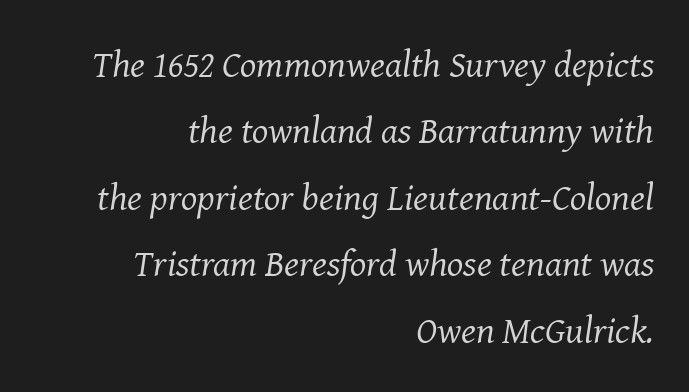
The image shows 38 px regular-weight serif type, italic (leaning right); set right-aligned, line spacing 1.75x, normal letter spacing, not underlined; medium stroke contrast and a medium x-height.
